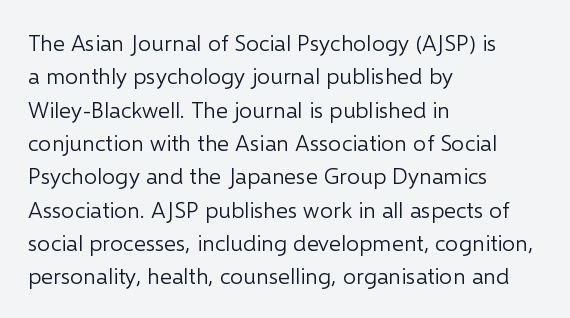
Q: Is the text bold? A: No.
Q: Is the text italic (slanted)? A: No, it is upright.
Q: Is the text underlined? A: No.
Q: How is the paragraph aligned? A: Left-aligned.
Q: Is the spacing between letters normal or unusually wide? A: Normal.
Q: Is the spacing between lines tight, normal or loose? A: Normal.
